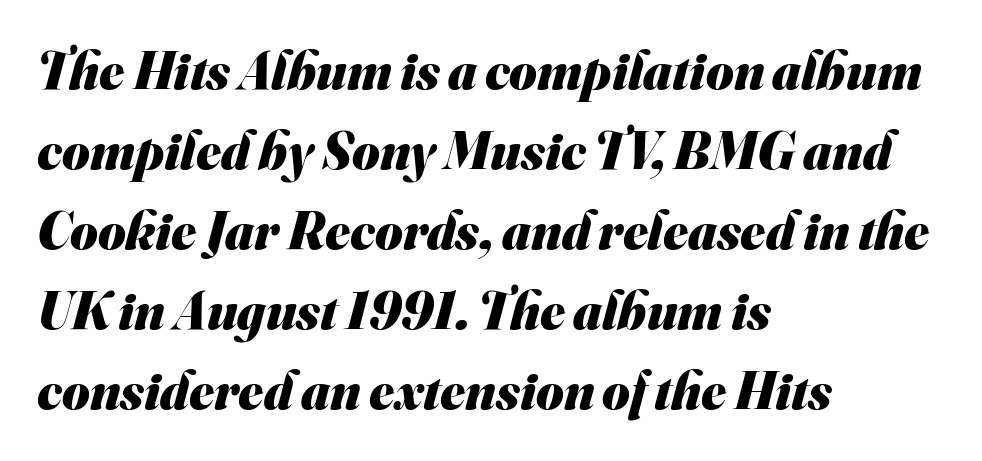
In CSS terms this would be text-align: left. A typesetter would call this proportional, since set widths differ per character. The type family on display is of the sans-serif kind. Descender tails drop into unmarked territory. These lines carry a lot of weight — the face is fully bold. Whoever set this chose a conventional vertical rhythm.
